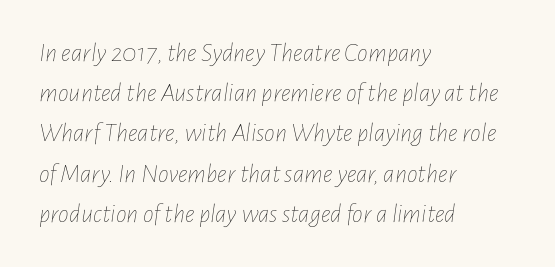
Horizontal bands of white between lines are of average thickness. Between one letter and the next there's only the usual sliver of space. These lines were composed using italics. Weight: not bold — regular or lighter.
